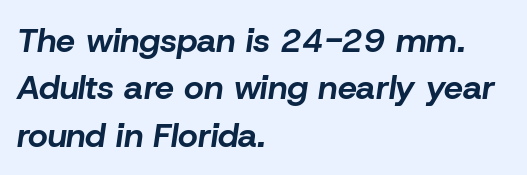
{"italic": "yes", "lean": "right", "slant_degrees": 8, "bold": "yes", "weight": "bold", "width": "normal", "stroke_contrast": "low", "x_height": "medium", "monospaced": "no", "underline": "no", "align": "left", "line_spacing": "normal", "line_spacing_ratio": 1.39, "letter_spacing": "normal", "letter_spacing_em": 0.0, "glyph_px": 34}
